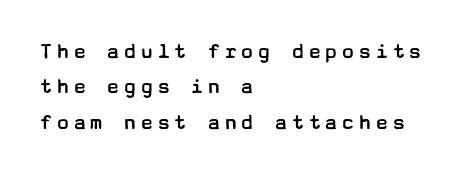
Line beginnings align vertically; line endings do not. The area under the type is left untouched. Summary of vertical rhythm: regular, with standard interline spacing. The weight tops out at a normal text grade. This is roman type, the default non-slanted kind.
